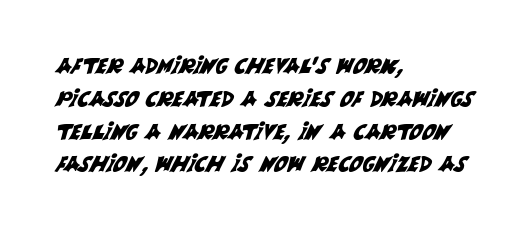
The image shows 21 px text type; set left-aligned, normal line spacing (1.56x), normal letter spacing, not underlined.
